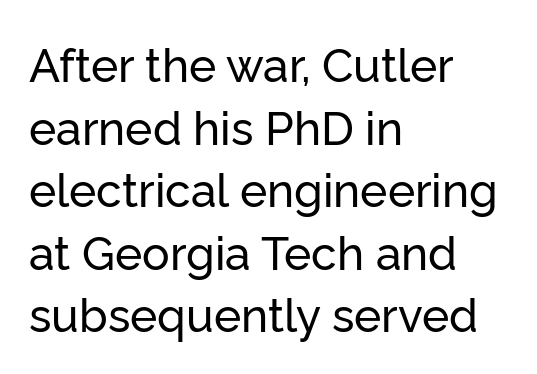
Q: Is the text italic (slanted)? A: No, it is upright.
Q: Is the typeface a serif or a sans-serif typeface? A: Sans-serif.
Q: Is the text underlined? A: No.
Q: How is the paragraph aligned? A: Left-aligned.
Q: Is the spacing between letters normal or unusually wide? A: Normal.
Q: Is the spacing between lines tight, normal or loose? A: Normal.
Q: Width (condensed, normal, or wide)? A: Normal.
Q: Stroke contrast? A: Low.
Q: x-height? A: Medium.
Q: Monospaced? A: No.
